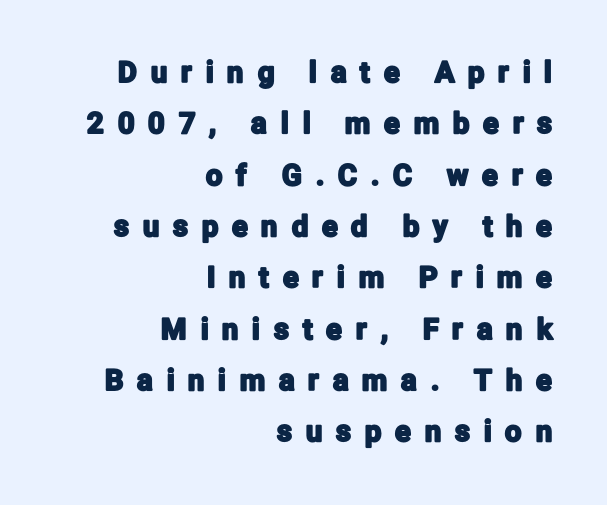
Q: Is the text italic (slanted)? A: No, it is upright.
Q: Is the typeface a serif or a sans-serif typeface? A: Sans-serif.
Q: Is the text underlined? A: No.
Q: How is the paragraph aligned? A: Right-aligned.
Q: Is the spacing between letters normal or unusually wide? A: Unusually wide.
Q: Width (condensed, normal, or wide)? A: Condensed.
Q: Stroke contrast? A: Low.
Q: x-height? A: Medium.
Q: Monospaced? A: No.
